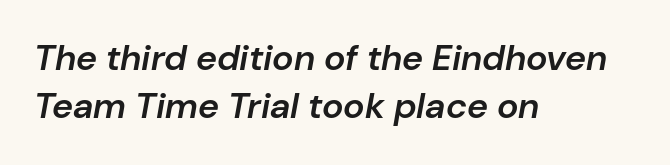
Line starts are locked; line ends wander. How would I describe the line gaps? Plain and ordinary. Do the characters align in a grid? No, the font is proportional. Students, note that the glyphs here touch the page at normal intervals.
